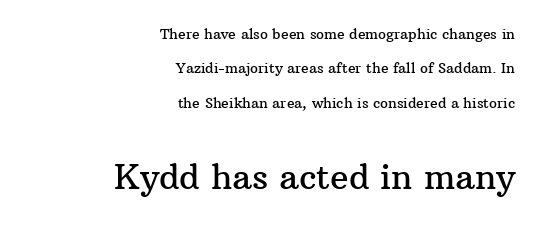
{"serif": "yes", "italic": "no", "width": "normal", "stroke_contrast": "medium", "x_height": "medium", "monospaced": "no", "underline": "no", "align": "right", "line_spacing": "loose", "line_spacing_ratio": 2.45, "letter_spacing": "normal", "letter_spacing_em": 0.0, "larger_block": "second", "size_ratio": 2.43, "glyph_px": 34}
